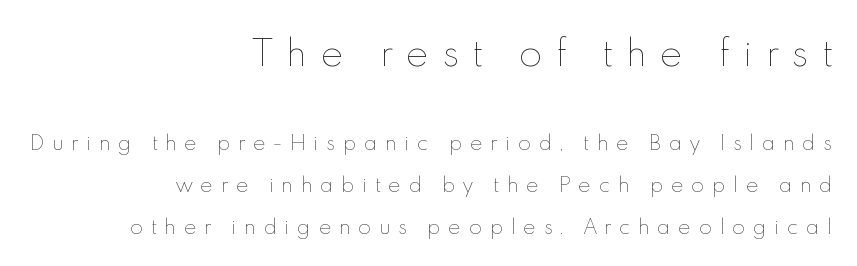
{"italic": "no", "bold": "no", "weight": "thin", "width": "normal", "x_height": "small", "monospaced": "no", "underline": "no", "align": "right", "line_spacing": "loose", "line_spacing_ratio": 2.2, "letter_spacing": "wide", "letter_spacing_em": 0.41, "larger_block": "first", "size_ratio": 1.79, "glyph_px": 34}
